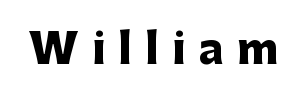
The image shows 41 px heavy sans-serif type, upright; set unusually wide letter spacing (+0.33 em), not underlined; low stroke contrast and a medium x-height.
